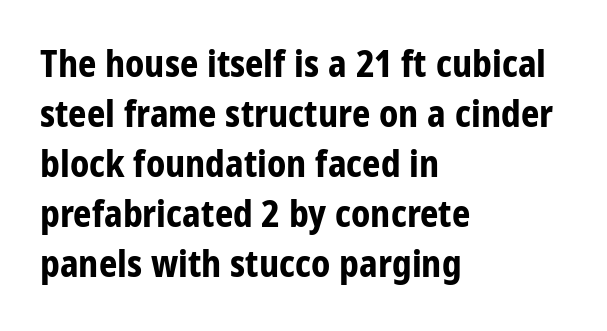
Q: Is the text bold? A: Yes.
Q: Is the text italic (slanted)? A: No, it is upright.
Q: Is the typeface a serif or a sans-serif typeface? A: Sans-serif.
Q: Is the text underlined? A: No.
Q: How is the paragraph aligned? A: Left-aligned.
Q: Is the spacing between letters normal or unusually wide? A: Normal.
Q: Is the spacing between lines tight, normal or loose? A: Normal.
Q: Width (condensed, normal, or wide)? A: Condensed.
Q: Stroke contrast? A: Low.
Q: x-height? A: Large.
Q: Monospaced? A: No.
